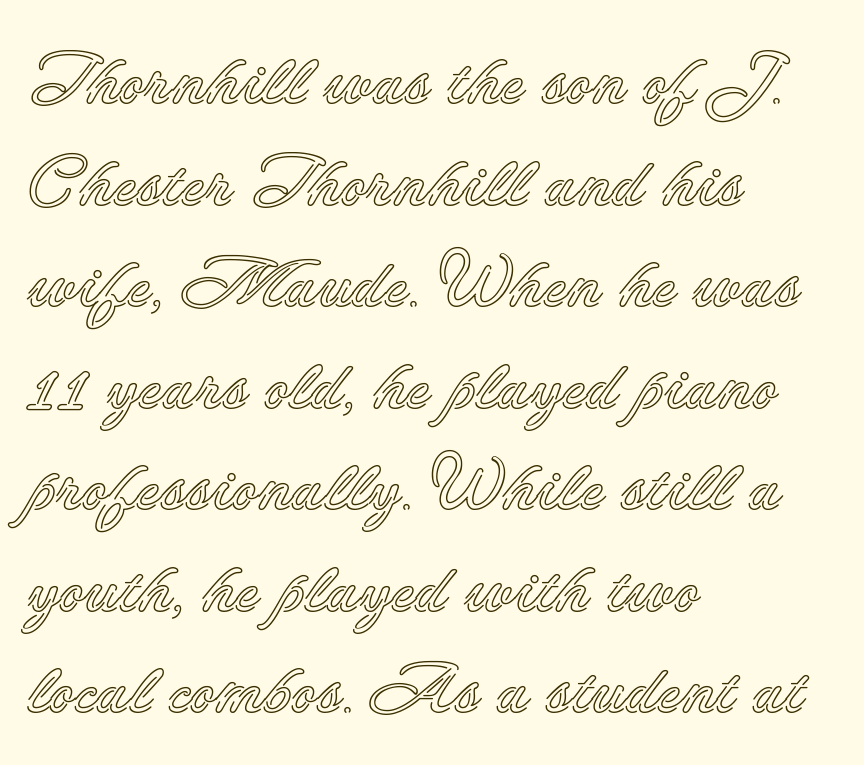
The lines are quadded left. The rows are spaced the way most documents space them. Inter-character spacing is left at the font's built-in metrics. Decoration check: the copy has no underline.
